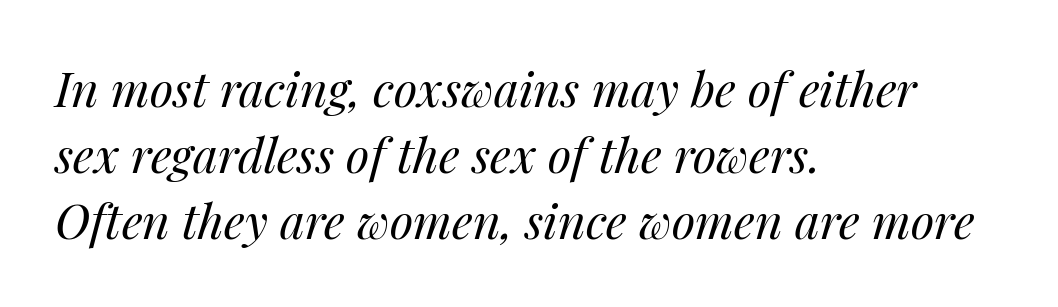
The image shows 48 px regular-weight type, italic (leaning right); set left-aligned, normal line spacing (1.37x), normal letter spacing, not underlined; medium stroke contrast and a medium x-height.
